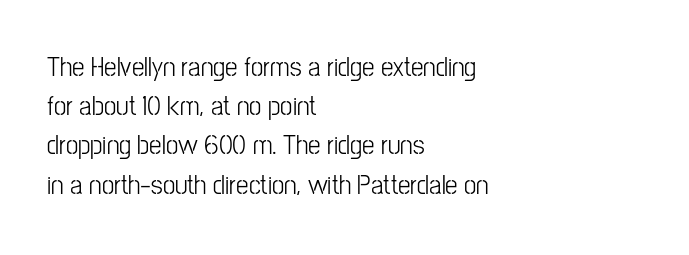
Q: Is the text italic (slanted)? A: No, it is upright.
Q: Is the typeface a serif or a sans-serif typeface? A: Sans-serif.
Q: Is the text underlined? A: No.
Q: How is the paragraph aligned? A: Left-aligned.
Q: Is the spacing between letters normal or unusually wide? A: Normal.
Q: Is the spacing between lines tight, normal or loose? A: Normal.
Q: Width (condensed, normal, or wide)? A: Condensed.
Q: Stroke contrast? A: Low.
Q: x-height? A: Medium.
Q: Monospaced? A: No.
